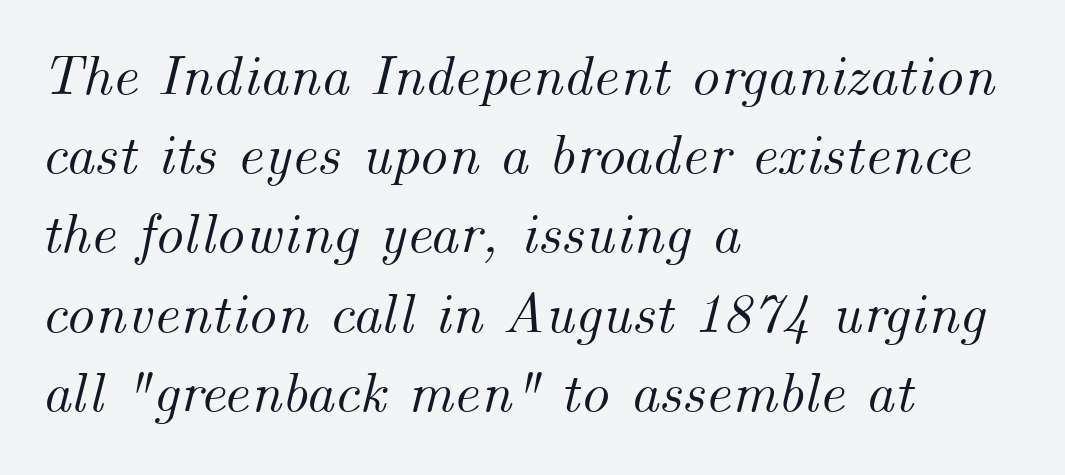
Words float on clear page, feet unadorned. Would a proofreader flag this as italicized? Yes. Regular leading. Is this a fixed-width face? No — the glyphs have proportional, varying widths. Between one letter and the next there's only the usual sliver of space.
